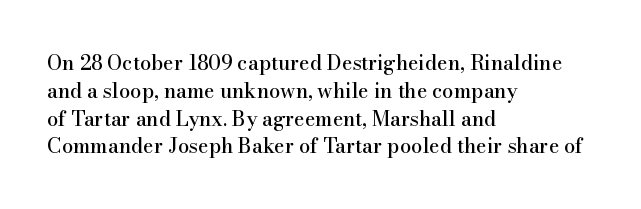
{"italic": "no", "underline": "no", "align": "left", "line_spacing": "normal", "line_spacing_ratio": 1.39, "letter_spacing": "normal", "letter_spacing_em": 0.0, "glyph_px": 20}
